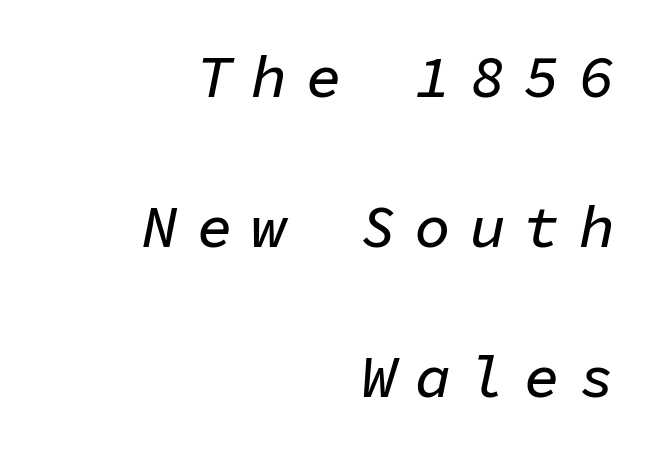
Q: Is the text italic (slanted)? A: Yes, it leans right by about 11 degrees.
Q: Is the text underlined? A: No.
Q: How is the paragraph aligned? A: Right-aligned.
Q: Is the spacing between letters normal or unusually wide? A: Unusually wide.
Q: Is the spacing between lines tight, normal or loose? A: Loose.
Q: Width (condensed, normal, or wide)? A: Normal.
Q: Stroke contrast? A: Low.
Q: x-height? A: Medium.
Q: Monospaced? A: Yes.
